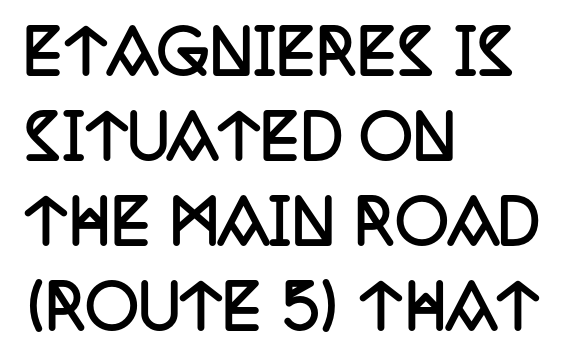
{"serif": "yes", "italic": "no", "bold": "yes", "weight": "semibold", "width": "condensed", "stroke_contrast": "low", "x_height": "large", "monospaced": "no", "underline": "no", "align": "left", "line_spacing": "normal", "line_spacing_ratio": 1.44, "letter_spacing": "normal", "letter_spacing_em": 0.0, "glyph_px": 59}
